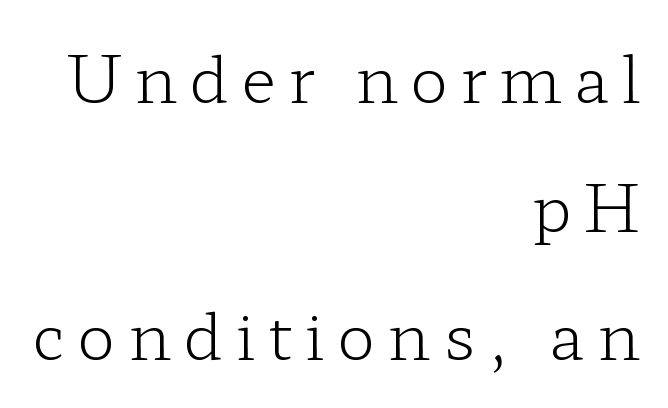
Any mark beneath the type? The region is blank. Each stroke keeps to a modest, everyday thickness or less. Style check: upright. A typesetter would call this proportional, since set widths differ per character. Every row of glyphs terminates at an identical x-position on the right. What kind of face is this? One with serifs.
